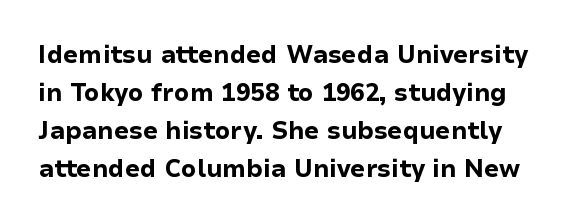
The image shows 24 px bold type, upright; set normal line spacing (1.58x), normal letter spacing, not underlined.
